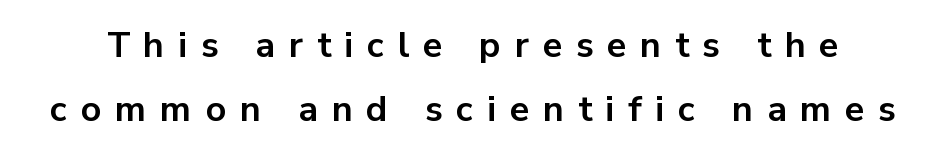
The image shows 36 px bold sans-serif type, upright; set line spacing 1.78x, unusually wide letter spacing (+0.38 em), not underlined; low stroke contrast and a medium x-height.
